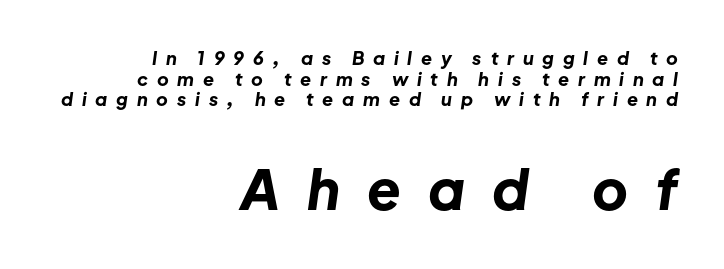
The image shows 55 px bold type, italic (leaning right); set right-aligned, tight line spacing (1.14x), unusually wide letter spacing (+0.49 em), not underlined; the second (bottom) block is 3.06x larger; low stroke contrast and a medium x-height.
